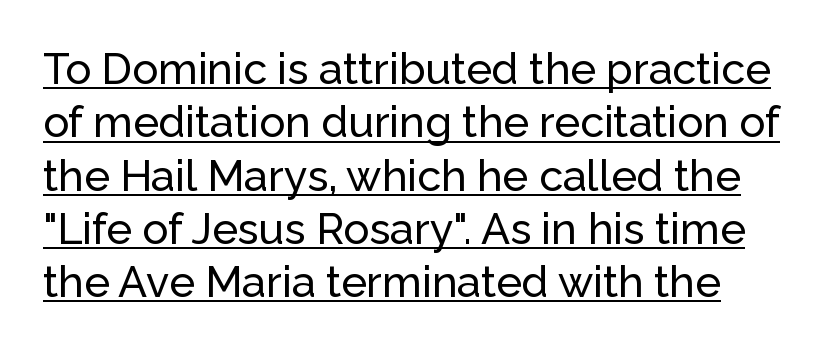
{"serif": "no", "italic": "no", "width": "normal", "stroke_contrast": "low", "x_height": "medium", "monospaced": "no", "underline": "yes", "line_spacing_ratio": 1.24, "letter_spacing": "normal", "letter_spacing_em": 0.0, "glyph_px": 43}
